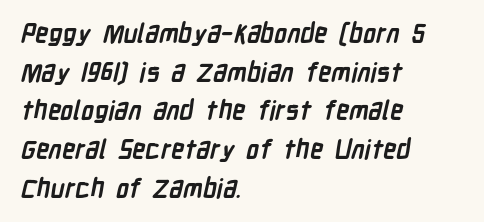
The string is rendered with underlining switched off. Caption: bold face, heavy strokes. The rendering uses a moderate line-height, typical for paragraphs. The gaps between neighbouring characters are ordinary and unremarkable. Every row of glyphs begins at an identical x-position on the left.
